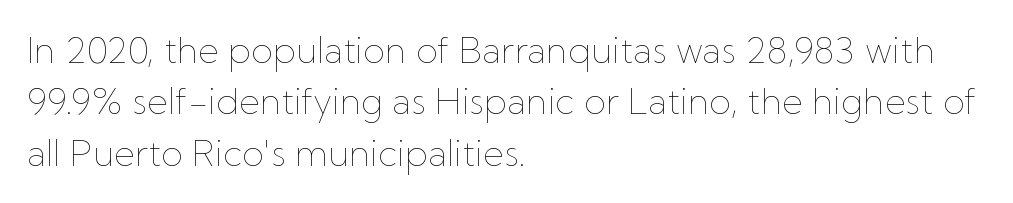
The image shows 36 px thin type, upright; set left-aligned, normal line spacing (1.43x), normal letter spacing, not underlined; low stroke contrast and a medium x-height.
